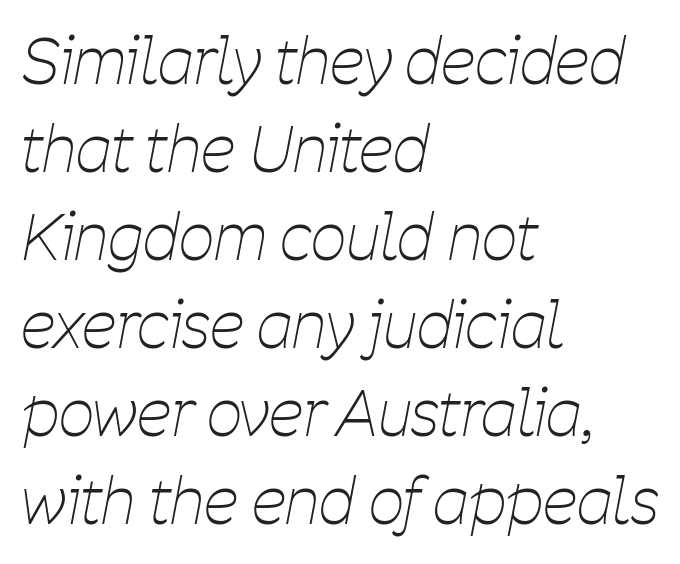
In terms of leading, this rendering sits right in the middle. Where is the straight margin? On the left. These lines keep a tight, regular rhythm from letter to letter. Decoration check: the copy has no underline. You could not count columns in this text — the font is proportionally spaced.
